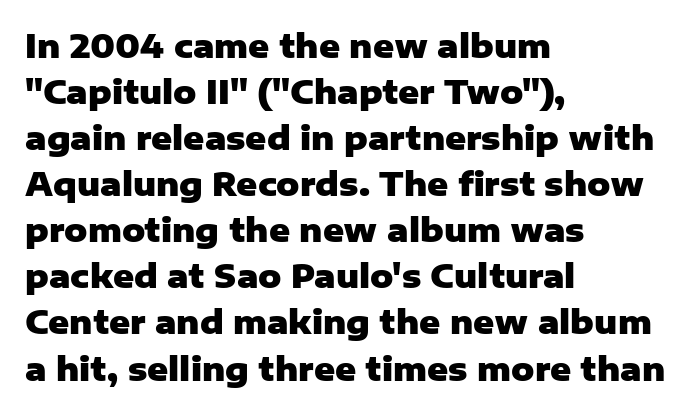
The letters are bold, with thick, heavy strokes. This is the regular roman posture of the typeface. The passage shown stacks its lines at a standard gap. The passage shown is not underscored anywhere. The rag falls on the right side of this text block. The rendering uses natural spacing where letterforms have individual widths.
